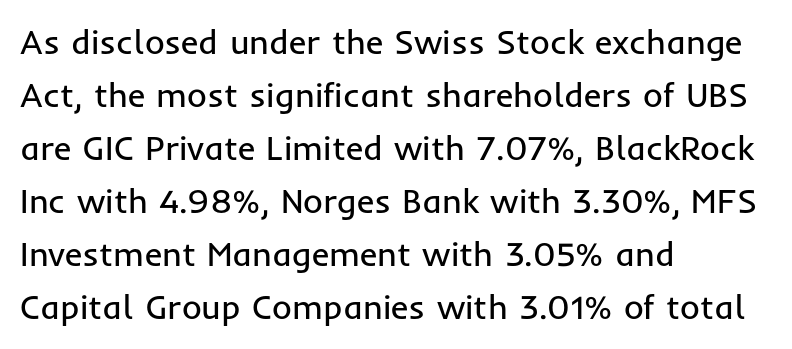
The image shows 34 px regular-weight sans-serif type, upright; set left-aligned, normal line spacing (1.56x), normal letter spacing, not underlined; low stroke contrast and a medium x-height.
